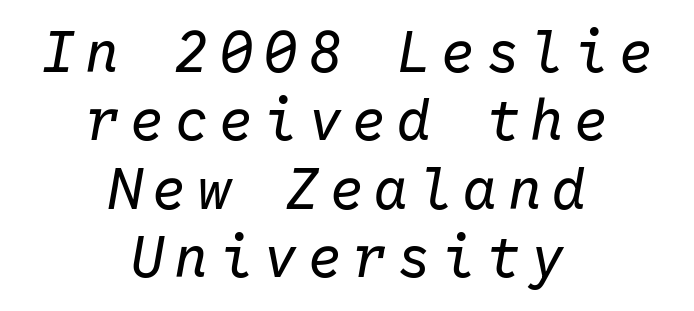
Q: Is the text bold? A: No.
Q: Is the text italic (slanted)? A: Yes, it leans right by about 10 degrees.
Q: Is the text underlined? A: No.
Q: How is the paragraph aligned? A: Centered.
Q: Width (condensed, normal, or wide)? A: Normal.
Q: Stroke contrast? A: Low.
Q: x-height? A: Medium.
Q: Monospaced? A: Yes.
